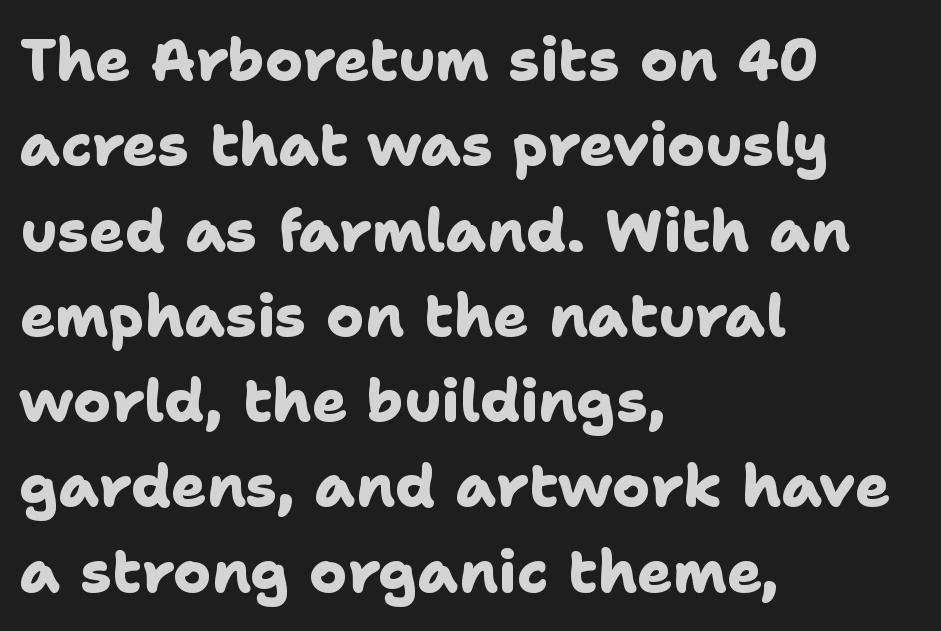
{"serif": "no", "bold": "yes", "weight": "heavy", "width": "normal", "stroke_contrast": "low", "x_height": "medium", "monospaced": "no", "underline": "no", "align": "left", "line_spacing": "normal", "line_spacing_ratio": 1.47, "letter_spacing": "normal", "letter_spacing_em": 0.0, "glyph_px": 58}
